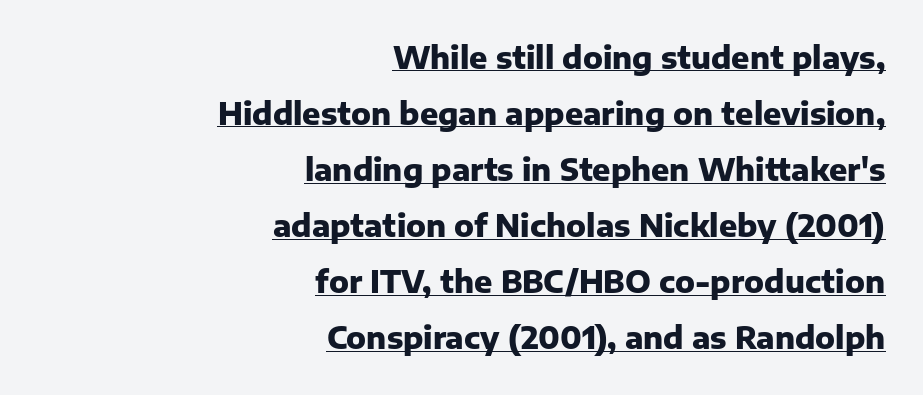
The passage shown is underscored from start to finish. In terms of weight, the rendering is a true, heavy bold. In terms of letterform style, serifs are entirely absent. Is the block centered? No — it sits flush against the right margin. Is there any slant? The stems are plumb.
